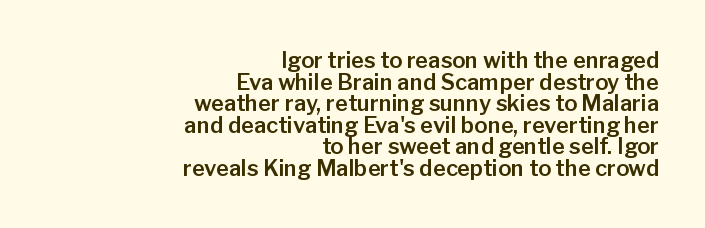
Q: Is the text italic (slanted)? A: No, it is upright.
Q: Is the text underlined? A: No.
Q: How is the paragraph aligned? A: Right-aligned.
Q: Is the spacing between letters normal or unusually wide? A: Normal.
Q: Is the spacing between lines tight, normal or loose? A: Tight.
